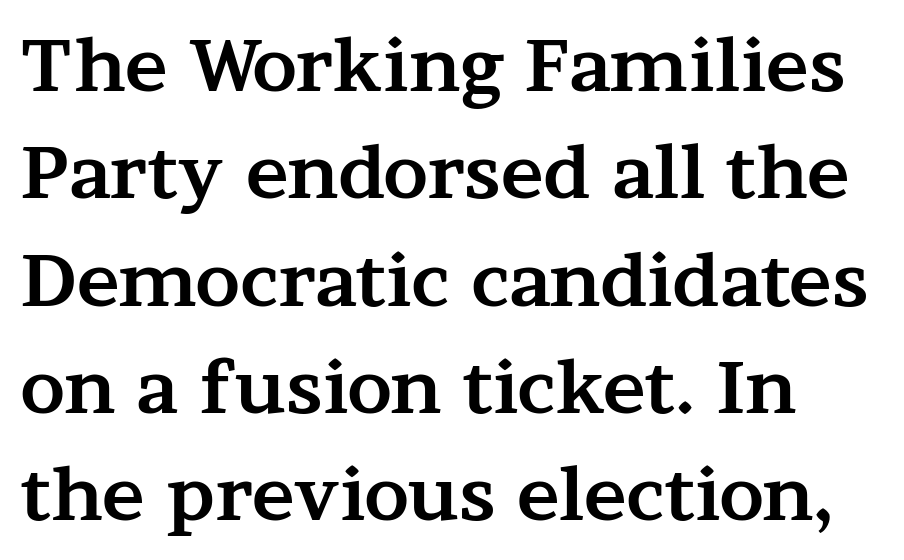
Proportional: the letters do not fall into vertical columns. The space beneath each line is pristine and unruled. The letters carry serifs — small finishing strokes at the ends of their stems. Glyph-to-glyph distance matches everyday printed text.
